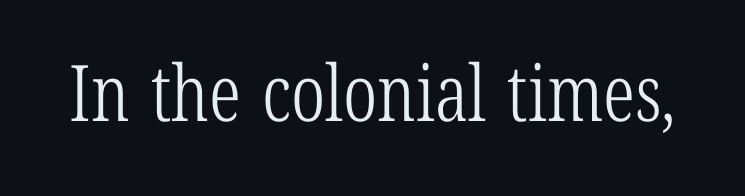
{"serif": "yes", "italic": "no", "bold": "no", "weight": "light", "width": "condensed", "stroke_contrast": "low", "x_height": "medium", "monospaced": "no", "underline": "no", "letter_spacing": "normal", "letter_spacing_em": 0.0, "glyph_px": 78}
